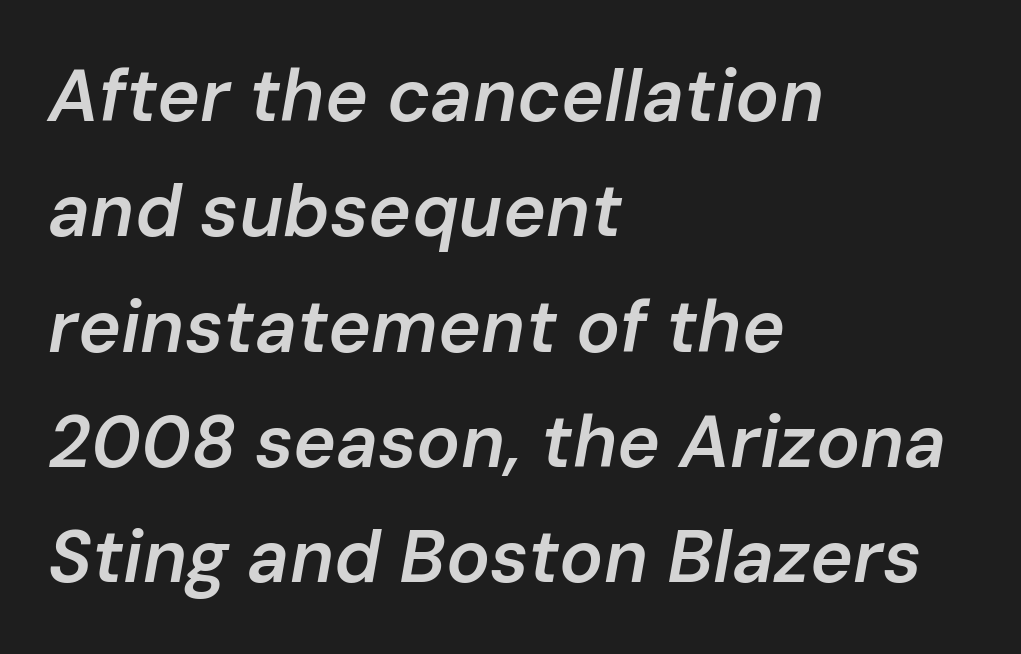
Q: Is the text bold? A: Semi-bold.
Q: Is the text italic (slanted)? A: Yes, it leans right by about 10 degrees.
Q: Is the text underlined? A: No.
Q: How is the paragraph aligned? A: Left-aligned.
Q: Is the spacing between letters normal or unusually wide? A: Normal.
Q: Is the spacing between lines tight, normal or loose? A: Normal.
Q: Width (condensed, normal, or wide)? A: Normal.
Q: Stroke contrast? A: Low.
Q: x-height? A: Medium.
Q: Monospaced? A: No.
